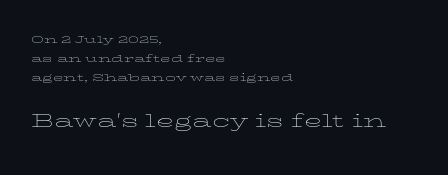
Weight: regular or lighter. Characters remain perfectly vertical along every line. Here the second block reads like a headline and the first like body copy. Notice how descenders clear the ascenders below comfortably — that's standard leading.
